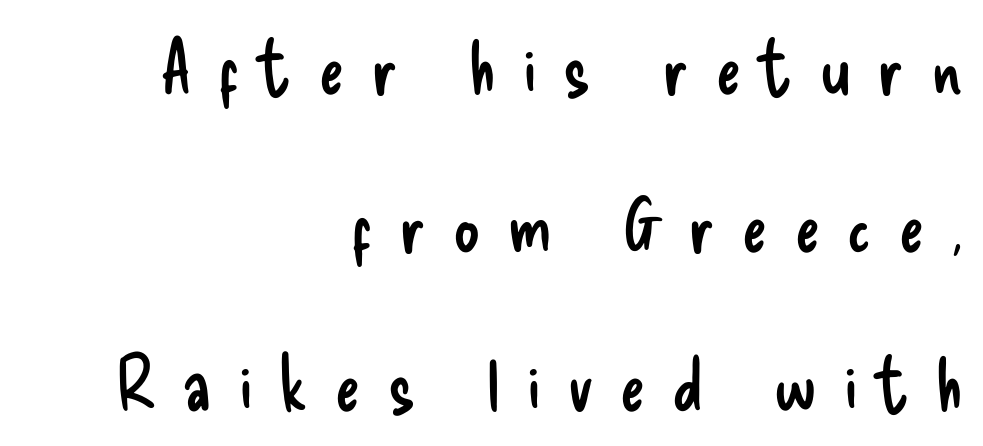
The lines in this sample share a right terminus and differ only in where they begin. The face used here is proportionally spaced, like ordinary book or web type. The letterforms sit at book weight or below. A great deal of white space separates one row of letters from the next. Bare-footed words on every line. These lines were composed using upright roman letters.
